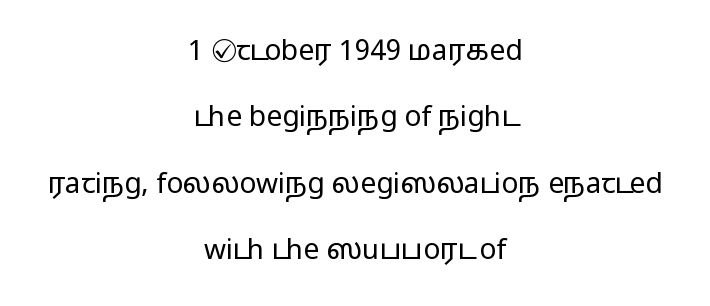
Q: Is the text bold? A: No.
Q: Is the text italic (slanted)? A: No, it is upright.
Q: Is the typeface a serif or a sans-serif typeface? A: Sans-serif.
Q: Is the text underlined? A: No.
Q: How is the paragraph aligned? A: Centered.
Q: Is the spacing between letters normal or unusually wide? A: Normal.
Q: Is the spacing between lines tight, normal or loose? A: Loose.
Q: Width (condensed, normal, or wide)? A: Wide.
Q: Stroke contrast? A: Low.
Q: x-height? A: Medium.
Q: Monospaced? A: No.
